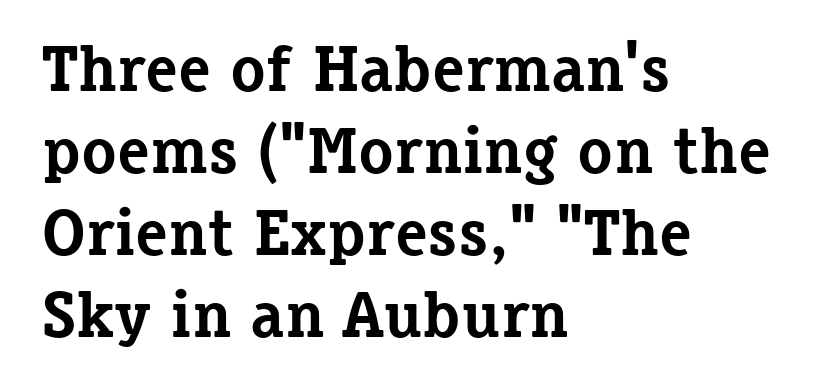
The image shows 65 px bold serif type, upright; set left-aligned, normal line spacing (1.26x), normal letter spacing, not underlined; low stroke contrast and a medium x-height.
